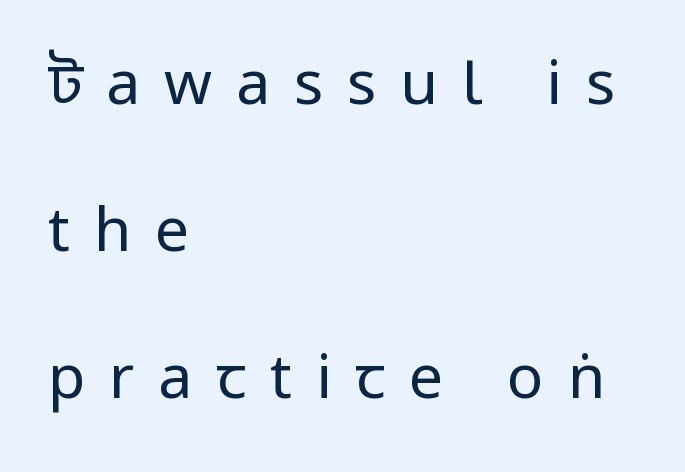
{"serif": "no", "italic": "no", "bold": "no", "weight": "regular", "width": "condensed", "stroke_contrast": "low", "underline": "no", "align": "left", "line_spacing": "loose", "line_spacing_ratio": 2.41, "letter_spacing": "wide", "letter_spacing_em": 0.39, "glyph_px": 61}
